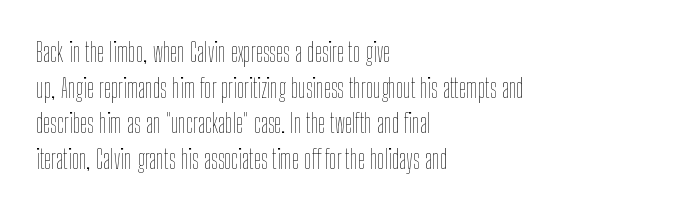
The line texture is even and compact thanks to regular tracking. Honestly, the row spacing looks completely unremarkable. Every row of glyphs begins at an identical x-position on the left. The letters stand straight up with perfectly vertical stems. Stroke thickness stays within the range of a standard reading face or lighter. Unmarked baselines from the first word to the last.
